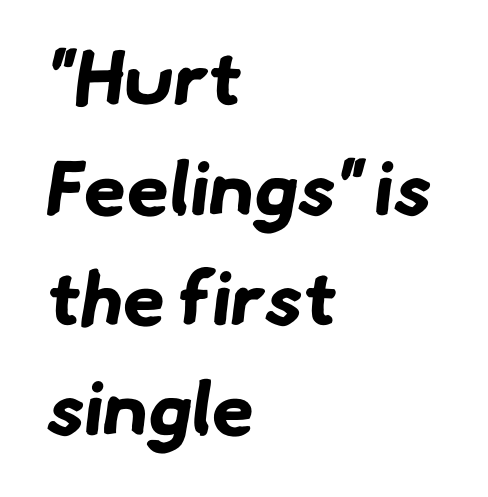
The image shows 77 px bold sans-serif type; set left-aligned, normal line spacing (1.43x), normal letter spacing, not underlined; low stroke contrast and a small x-height.
